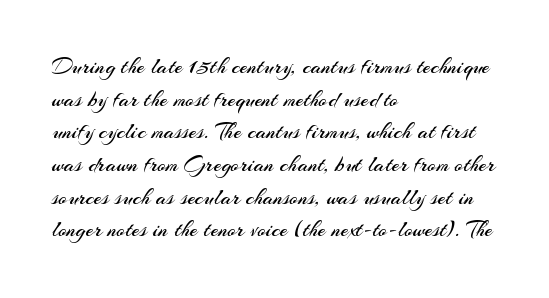
Characters follow at the spacing the type designer built in. The letterforms sit at book weight or below. The rows are spaced the way most documents space them. The strip under each line holds only bare page.
